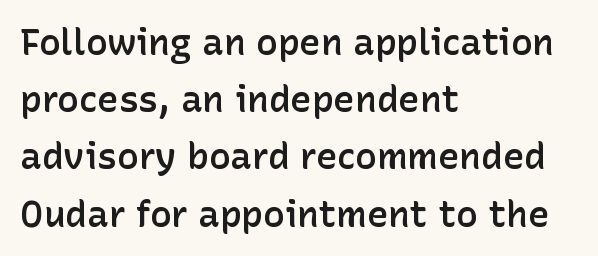
The specimen omits any rule beneath the text block's lines. How are the letters spaced? Ordinarily, with no added tracking. Look at the stroke-to-counter ratio: somewhat heavy, a semibold. The text block is weighted toward the left margin, trailing off unevenly rightward. Looks like regular typesetting: each glyph gets only the width it needs. The rendering shows plain stroke endings on the letterforms — a sans-serif design.
